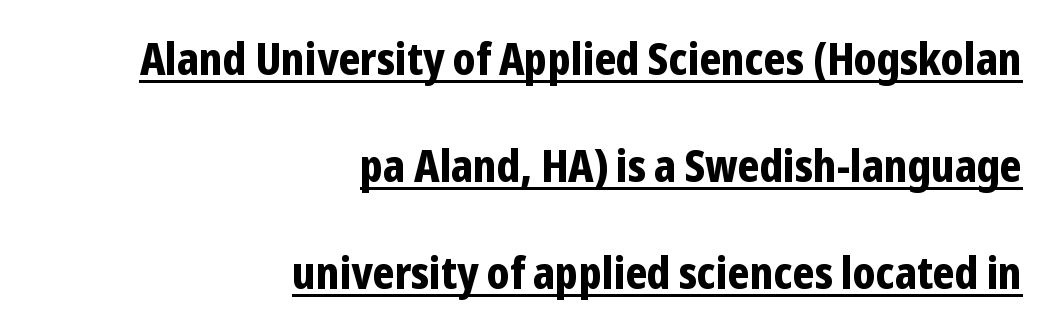
Set as a true bold cut, around the 700 mark. Upright lettering throughout. Notice how a bar underscores the lettering throughout. Horizontal alignment here is rightward, an uncommon choice for prose. Spacing verdict: proportional, widths tailored to each character.
